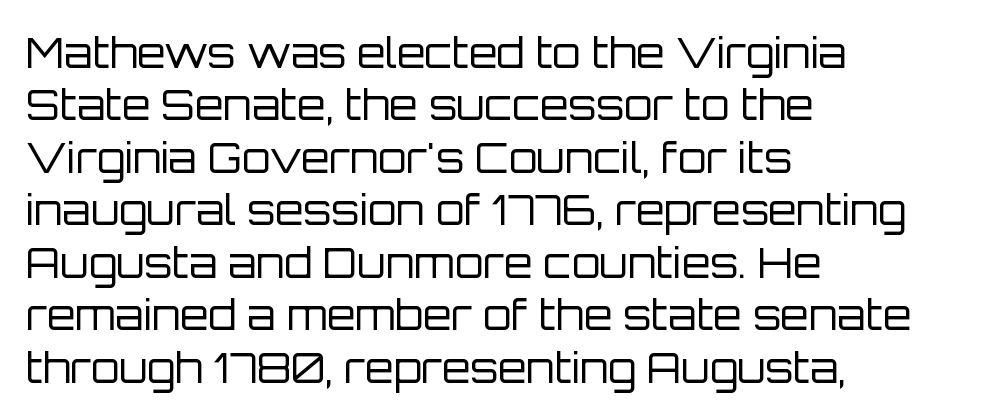
{"serif": "no", "italic": "no", "bold": "no", "weight": "regular", "width": "normal", "stroke_contrast": "low", "x_height": "large", "monospaced": "no", "underline": "no", "align": "left", "line_spacing": "normal", "line_spacing_ratio": 1.28, "letter_spacing": "normal", "letter_spacing_em": 0.0, "glyph_px": 41}
